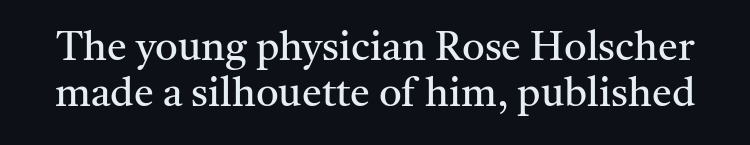
Q: Is the text bold? A: No.
Q: Is the text italic (slanted)? A: No, it is upright.
Q: Is the typeface a serif or a sans-serif typeface? A: Serif.
Q: Is the text underlined? A: No.
Q: Is the spacing between letters normal or unusually wide? A: Normal.
Q: Is the spacing between lines tight, normal or loose? A: Tight.
Q: Width (condensed, normal, or wide)? A: Normal.
Q: Stroke contrast? A: Medium.
Q: x-height? A: Medium.
Q: Monospaced? A: No.
